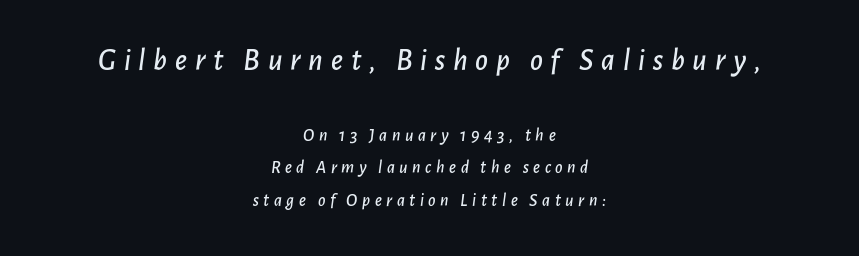
Whoever set this made the first block the dominant, larger element. The string is rendered with underlining switched off. The line texture is sparse and dotted thanks to wide tracking. You could not count columns in this text — the font is proportionally spaced. Which margin do the lines hug? Neither — every line sits in the middle.
